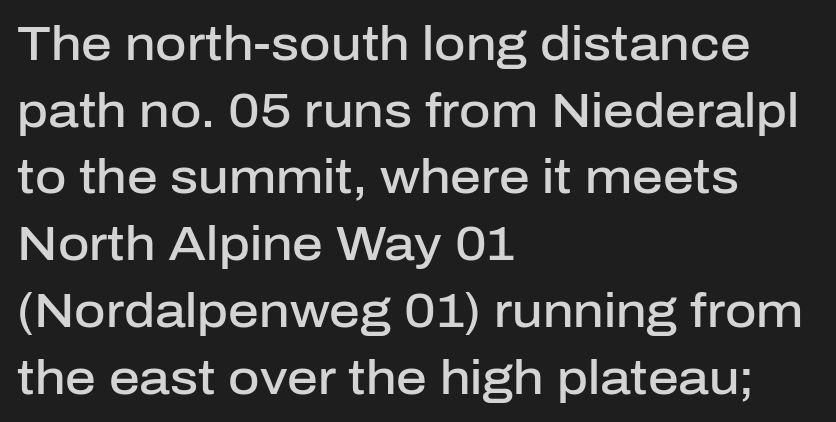
{"serif": "no", "italic": "no", "bold": "semi", "weight": "semibold", "width": "normal", "stroke_contrast": "low", "x_height": "medium", "monospaced": "no", "underline": "no", "align": "left", "line_spacing": "normal", "line_spacing_ratio": 1.39, "letter_spacing": "normal", "letter_spacing_em": 0.0, "glyph_px": 48}
